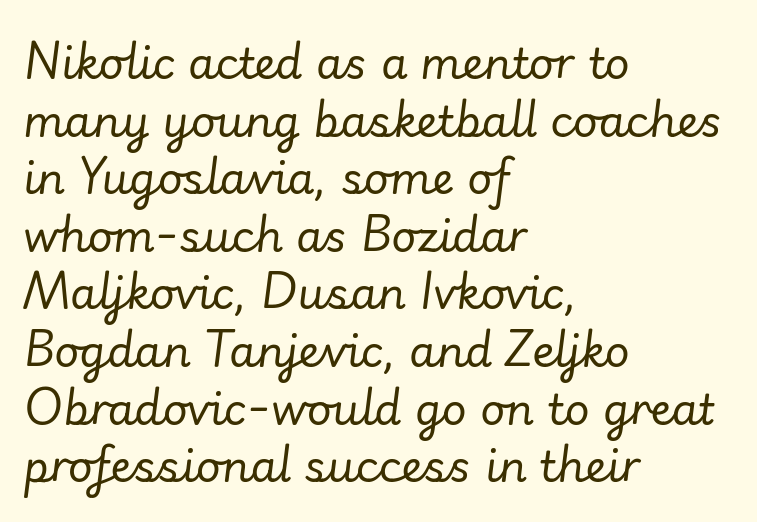
Students, observe: this is what conventionally led text looks like. It's the slanting kind of type. The compositor pushed each line to the left boundary. Is this a heavy cut? Hardly; it is regular or lighter. You could call the tracking neutral — neither tight nor loose.
